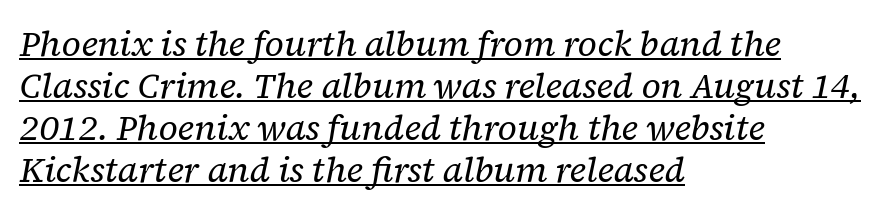
The rendering applies a slant to the glyphs. To sum up the face: it has serifs. Ink coverage per letter is moderate at most. A typographer would call this underscored text. A typesetter would call this proportional, since set widths differ per character.
